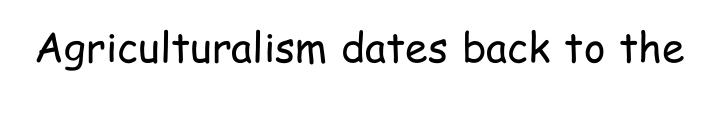
Q: Is the text bold? A: No.
Q: Is the text italic (slanted)? A: No, it is upright.
Q: Is the typeface a serif or a sans-serif typeface? A: Sans-serif.
Q: Is the text underlined? A: No.
Q: Is the spacing between letters normal or unusually wide? A: Normal.
Q: Width (condensed, normal, or wide)? A: Condensed.
Q: Stroke contrast? A: Low.
Q: x-height? A: Medium.
Q: Monospaced? A: No.
